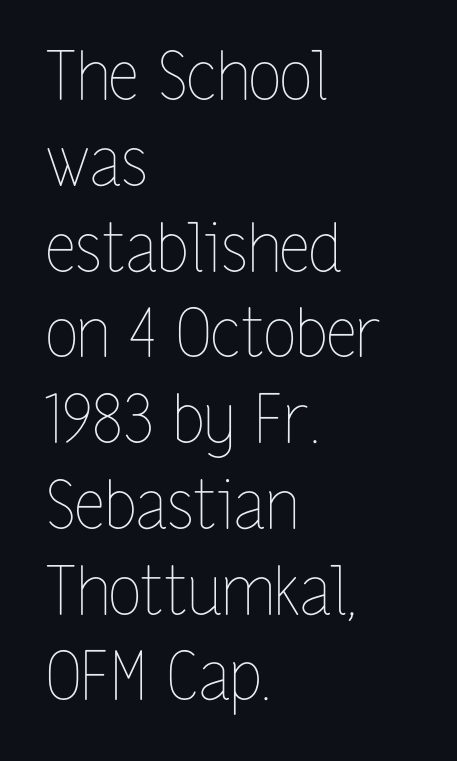
The image shows 67 px thin, condensed type, upright; set left-aligned, normal line spacing (1.28x), normal letter spacing, not underlined; low stroke contrast and a medium x-height.
